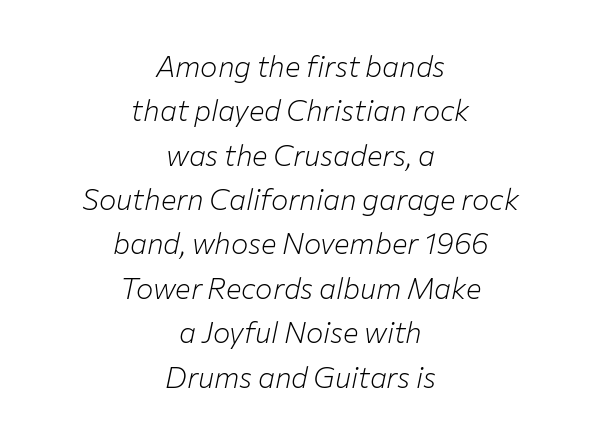
Q: Is the text bold? A: No.
Q: Is the text italic (slanted)? A: Yes, it leans right by about 12 degrees.
Q: Is the text underlined? A: No.
Q: How is the paragraph aligned? A: Centered.
Q: Is the spacing between letters normal or unusually wide? A: Normal.
Q: Is the spacing between lines tight, normal or loose? A: Normal.
Q: Width (condensed, normal, or wide)? A: Normal.
Q: Stroke contrast? A: Low.
Q: x-height? A: Medium.
Q: Monospaced? A: No.
